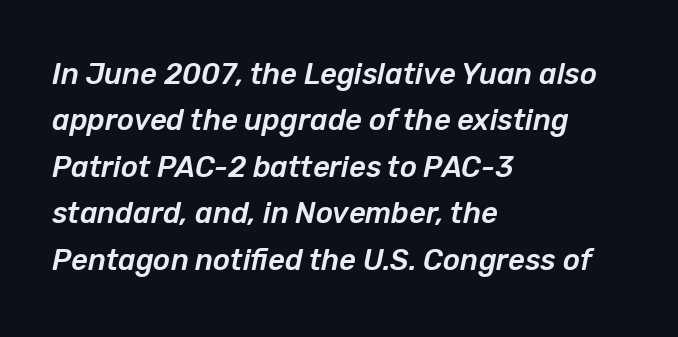
{"italic": "yes", "lean": "right", "slant_degrees": 12, "width": "normal", "stroke_contrast": "low", "x_height": "medium", "monospaced": "no", "underline": "no", "align": "left", "line_spacing": "normal", "line_spacing_ratio": 1.6, "letter_spacing": "normal", "letter_spacing_em": 0.0, "glyph_px": 29}
